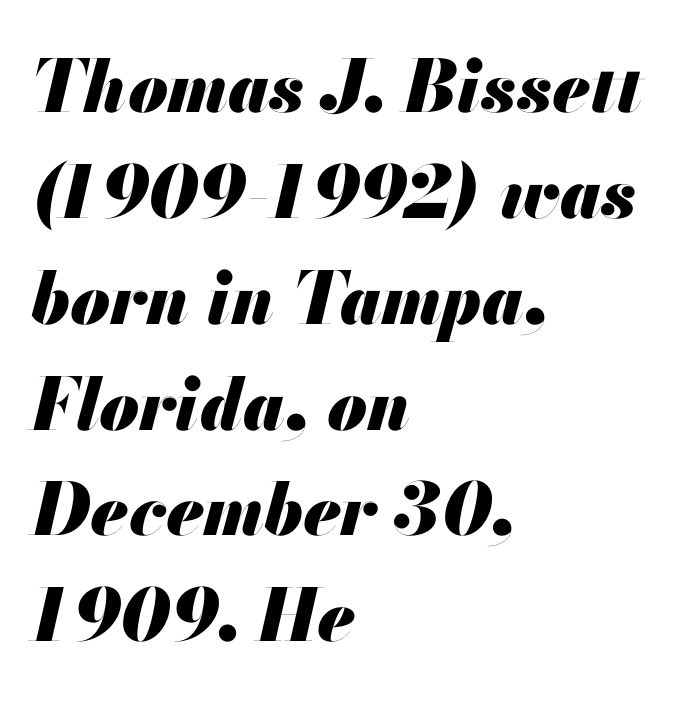
{"italic": "yes", "lean": "right", "slant_degrees": 13, "bold": "yes", "weight": "heavy", "width": "normal", "stroke_contrast": "medium", "x_height": "small", "monospaced": "no", "underline": "no", "align": "left", "line_spacing": "normal", "line_spacing_ratio": 1.47, "letter_spacing": "normal", "letter_spacing_em": 0.0, "glyph_px": 72}
